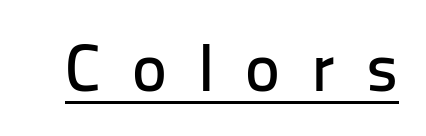
I'd call this a sans setting — the letters go barefoot. The lettering holds an erect, upright posture throughout. The passage shown is typed in a proportional face where columns would drift. Tracking value appears strongly positive — letters spread wide.
